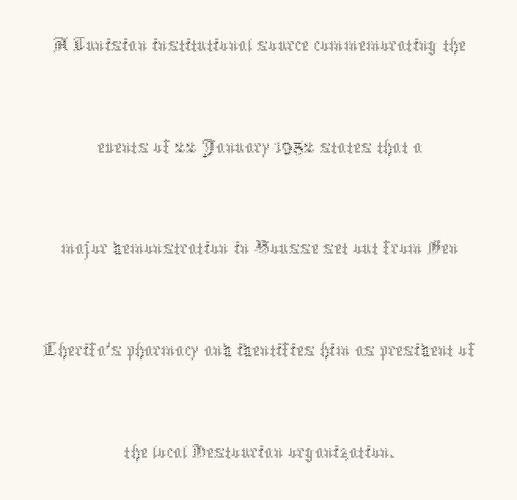
The typesetting does not lean heavy: it is not bold. Caption: standard tracking, unaltered. Check under the words: just untouched page. Character widths vary here, with narrow letters taking less room than wide ones.
